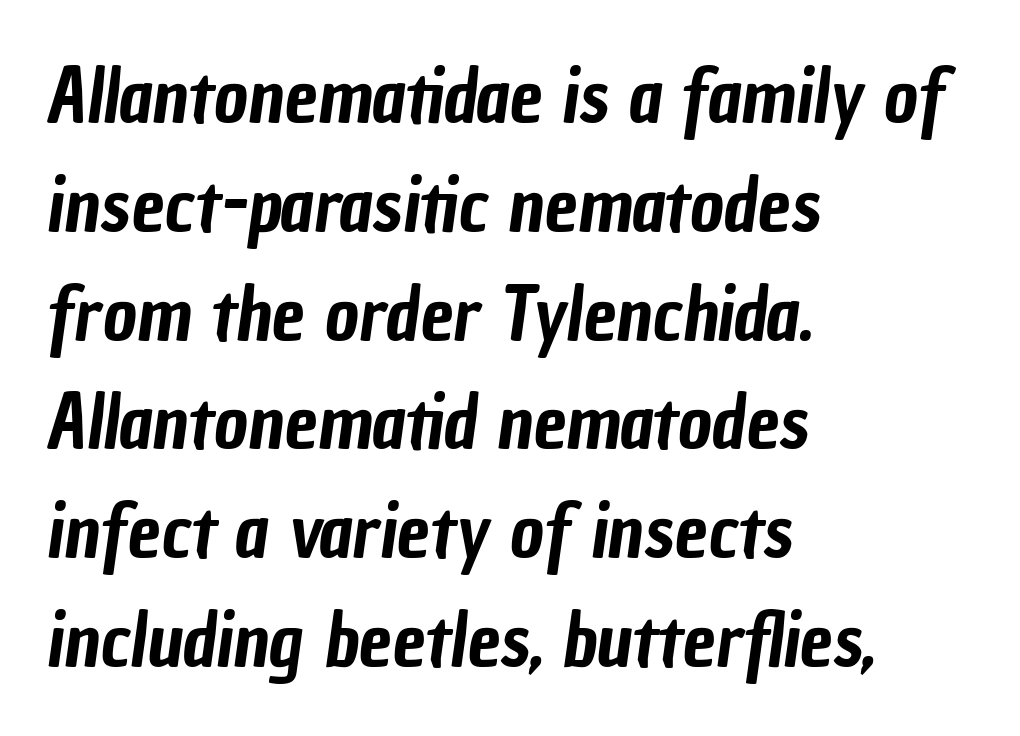
{"serif": "no", "width": "condensed", "stroke_contrast": "low", "x_height": "medium", "monospaced": "no", "underline": "no", "align": "left", "line_spacing": "normal", "line_spacing_ratio": 1.47, "letter_spacing": "normal", "letter_spacing_em": 0.0, "glyph_px": 74}
